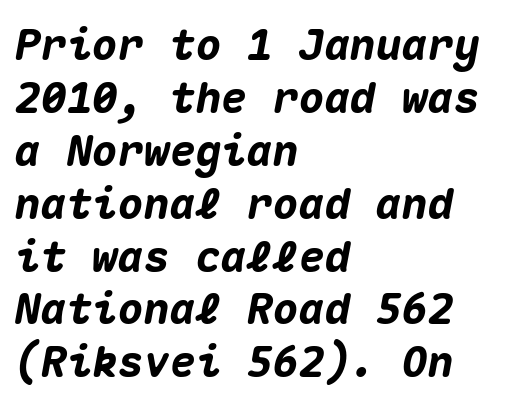
{"italic": "yes", "lean": "right", "slant_degrees": 10, "bold": "yes", "weight": "heavy", "width": "normal", "stroke_contrast": "medium", "x_height": "medium", "monospaced": "yes", "underline": "no", "align": "left", "line_spacing_ratio": 1.23, "letter_spacing": "normal", "letter_spacing_em": 0.0, "glyph_px": 43}
